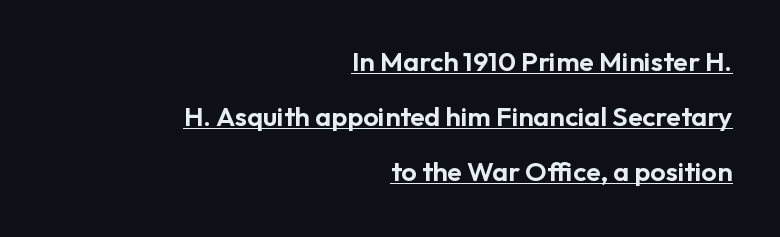
A great deal of white space separates one row of letters from the next. Check the space under the baseline: a stroke is drawn there. A typesetter would call this zero additional tracking. It's the straight-up-and-down kind of type.
